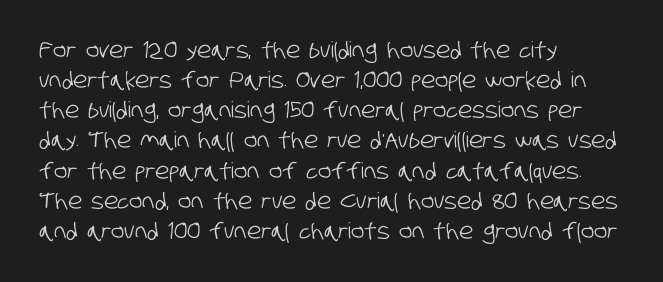
The image shows 22 px text type; set left-aligned, normal line spacing (1.37x), normal letter spacing, not underlined.
